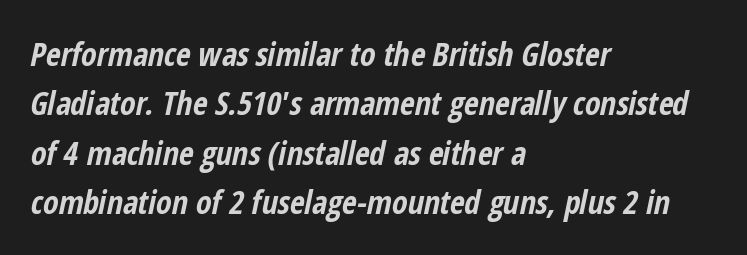
Q: Is the text bold? A: Yes.
Q: Is the text italic (slanted)? A: Yes, it leans right by about 12 degrees.
Q: Is the text underlined? A: No.
Q: How is the paragraph aligned? A: Left-aligned.
Q: Is the spacing between letters normal or unusually wide? A: Normal.
Q: Is the spacing between lines tight, normal or loose? A: Normal.
Q: Width (condensed, normal, or wide)? A: Condensed.
Q: Stroke contrast? A: Low.
Q: x-height? A: Medium.
Q: Monospaced? A: No.
